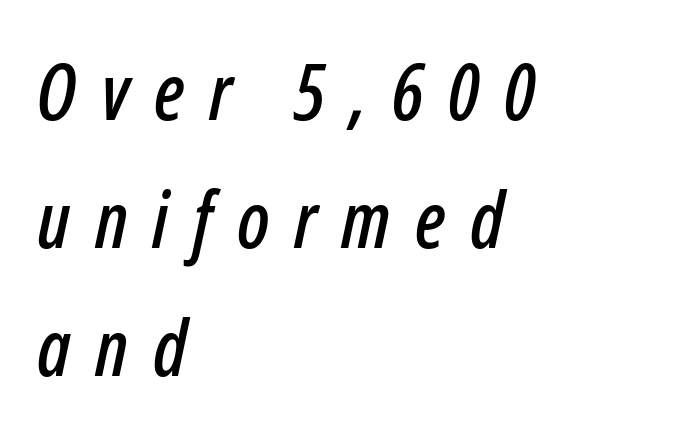
The image shows 77 px condensed type, italic (leaning right); set left-aligned, normal line spacing (1.66x), unusually wide letter spacing (+0.32 em), not underlined; low stroke contrast and a medium x-height.
